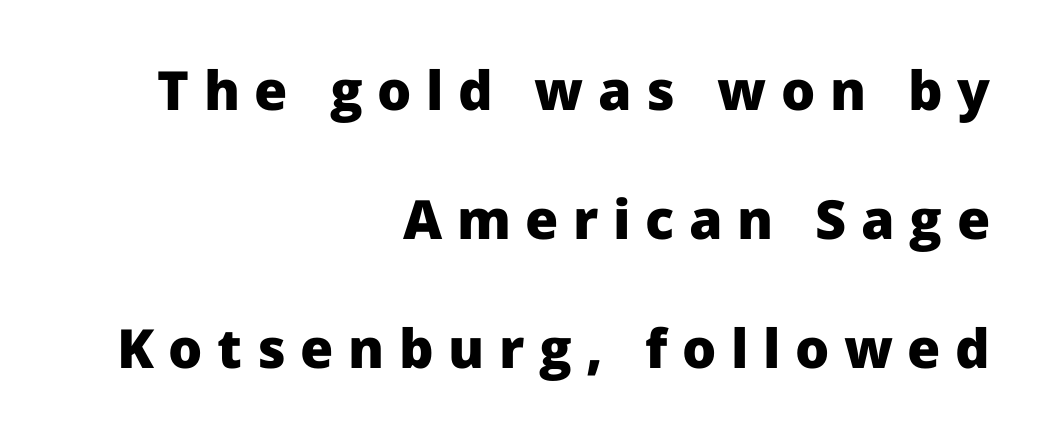
The image shows 54 px heavy sans-serif type, upright; set right-aligned, loose line spacing (2.39x), unusually wide letter spacing (+0.27 em), not underlined; low stroke contrast and a medium x-height.
